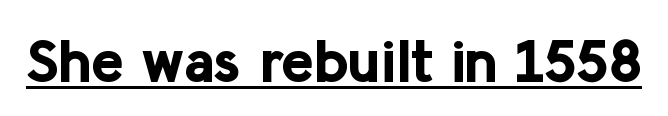
The characters display no serif detailing; their extremities are plain. You can see a thin bar hugging the bottom of the glyphs. The axis of the letterforms is exactly vertical. This rendering leaves character spacing at its baseline value. Do the characters align in a grid? No, the font is proportional.
